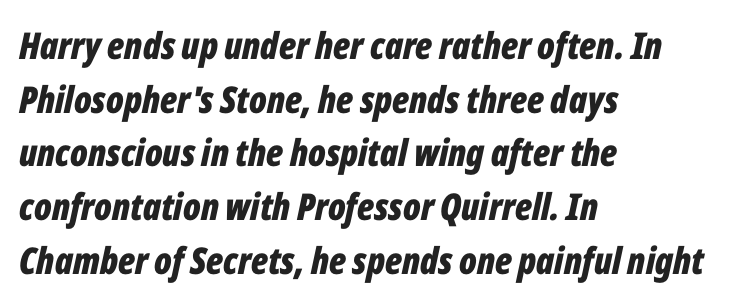
The face used here is proportionally spaced, like ordinary book or web type. The text block is weighted toward the left margin, trailing off unevenly rightward. Quick note: italic. Compared with typical paragraphs, the rows here are spaced about the same. Characters follow at the spacing the type designer built in. Glance below the letters and you will spot only blank space.
